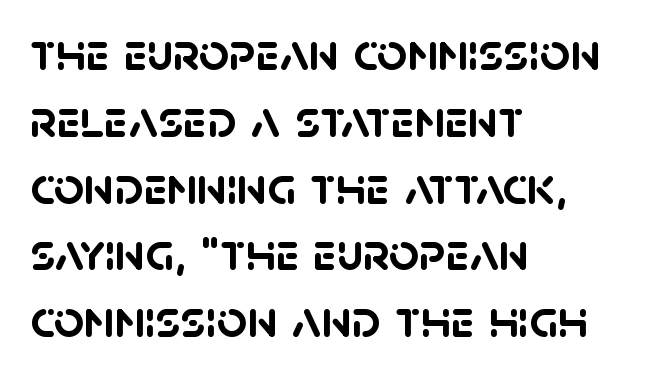
Q: Is the text bold? A: Yes.
Q: Is the typeface a serif or a sans-serif typeface? A: Sans-serif.
Q: Is the text underlined? A: No.
Q: How is the paragraph aligned? A: Left-aligned.
Q: Is the spacing between letters normal or unusually wide? A: Normal.
Q: Is the spacing between lines tight, normal or loose? A: Normal.
Q: Width (condensed, normal, or wide)? A: Normal.
Q: Stroke contrast? A: Low.
Q: x-height? A: Large.
Q: Monospaced? A: No.
